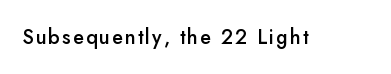
{"italic": "no", "bold": "semi", "underline": "no", "glyph_px": 20}
